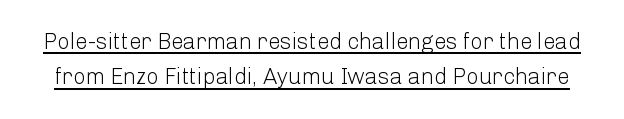
Q: Is the text bold? A: No.
Q: Is the text italic (slanted)? A: No, it is upright.
Q: Is the text underlined? A: Yes.
Q: Is the spacing between letters normal or unusually wide? A: Normal.
Q: Is the spacing between lines tight, normal or loose? A: Normal.
